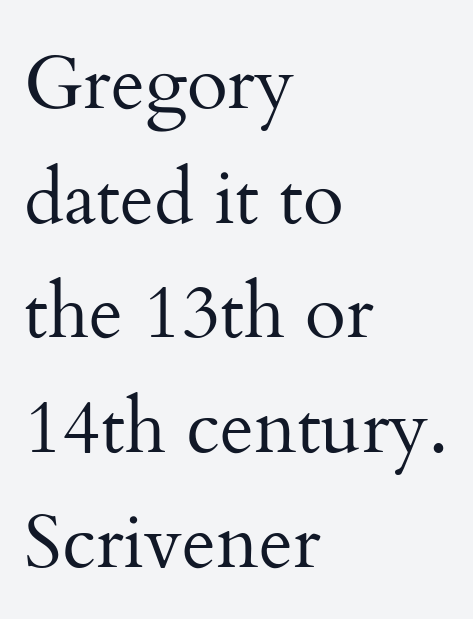
A typesetter would call this zero additional tracking. The cut favours lightness, reaching ordinary text weight at its darkest. Type without underlining. Style check: upright.
